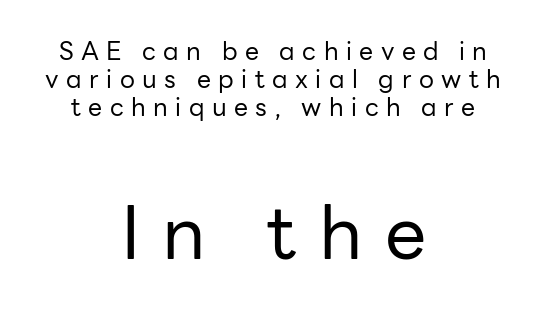
{"serif": "no", "italic": "no", "bold": "no", "weight": "regular", "width": "normal", "stroke_contrast": "low", "x_height": "medium", "monospaced": "no", "underline": "no", "align": "center", "line_spacing": "tight", "line_spacing_ratio": 1.12, "letter_spacing": "wide", "letter_spacing_em": 0.3, "larger_block": "second", "size_ratio": 2.96, "glyph_px": 74}
